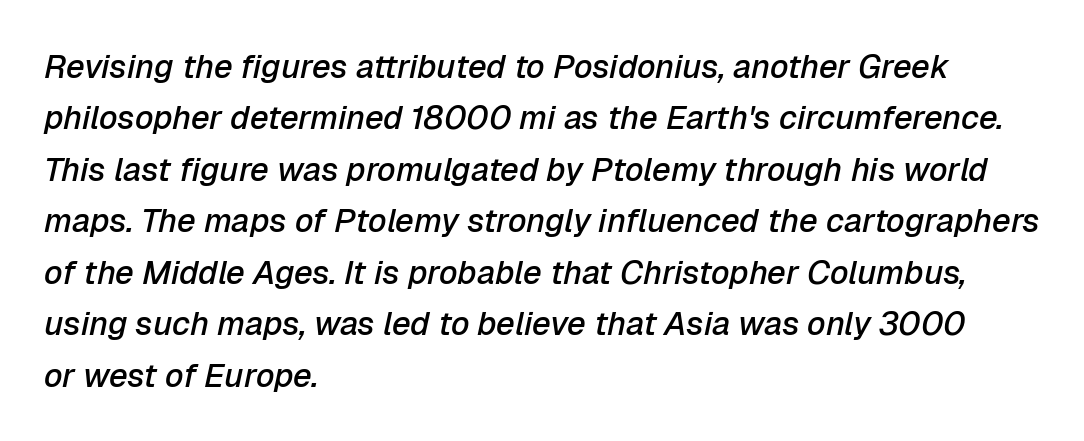
Q: Is the text bold? A: Semi-bold.
Q: Is the text italic (slanted)? A: Yes, it leans right by about 12 degrees.
Q: Is the text underlined? A: No.
Q: How is the paragraph aligned? A: Left-aligned.
Q: Is the spacing between letters normal or unusually wide? A: Normal.
Q: Is the spacing between lines tight, normal or loose? A: Normal.
Q: Width (condensed, normal, or wide)? A: Normal.
Q: Stroke contrast? A: Low.
Q: x-height? A: Medium.
Q: Monospaced? A: No.
